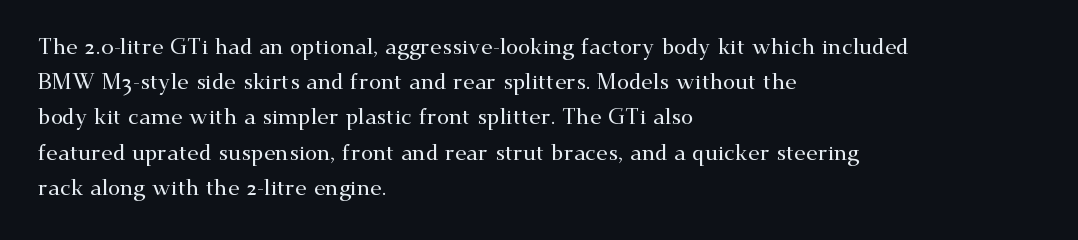
The image shows 22 px text type, upright; set left-aligned, normal line spacing (1.6x), normal letter spacing, not underlined.
